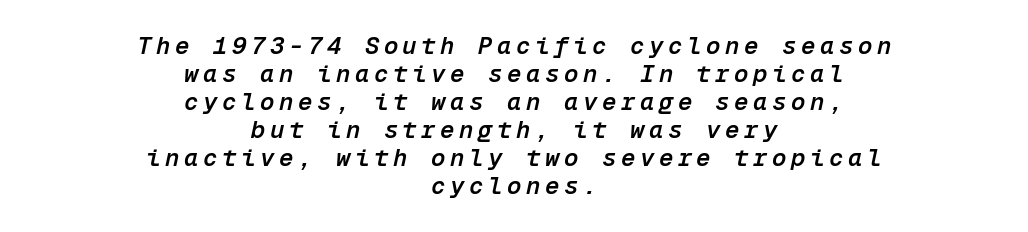
{"italic": "yes", "lean": "right", "slant_degrees": 12, "bold": "semi", "underline": "no", "align": "center", "line_spacing_ratio": 1.17, "glyph_px": 24}
